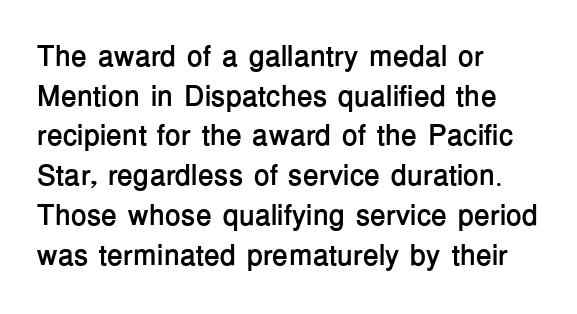
Q: Is the text bold? A: Yes.
Q: Is the text italic (slanted)? A: No, it is upright.
Q: Is the typeface a serif or a sans-serif typeface? A: Sans-serif.
Q: Is the text underlined? A: No.
Q: How is the paragraph aligned? A: Left-aligned.
Q: Is the spacing between letters normal or unusually wide? A: Normal.
Q: Is the spacing between lines tight, normal or loose? A: Normal.
Q: Width (condensed, normal, or wide)? A: Normal.
Q: Stroke contrast? A: Low.
Q: x-height? A: Medium.
Q: Monospaced? A: No.
